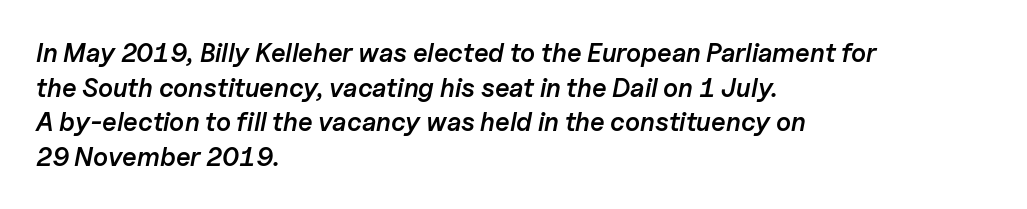
The image shows 26 px text type, italic (leaning right); set left-aligned, normal line spacing (1.33x), normal letter spacing, not underlined.
